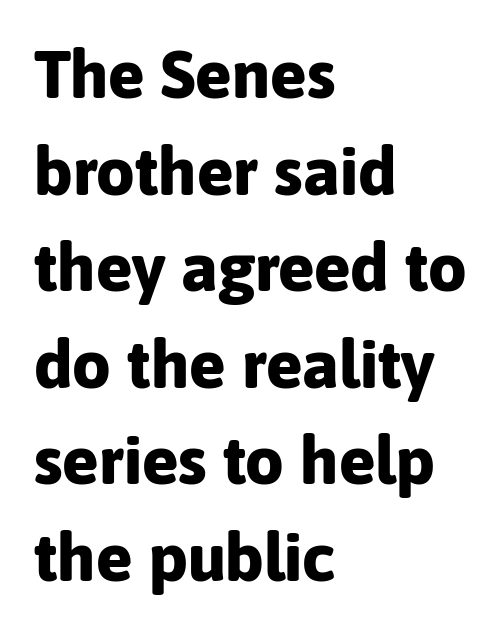
The image shows 68 px bold sans-serif type, upright; set left-aligned, normal line spacing (1.42x), normal letter spacing, not underlined; low stroke contrast and a medium x-height.
